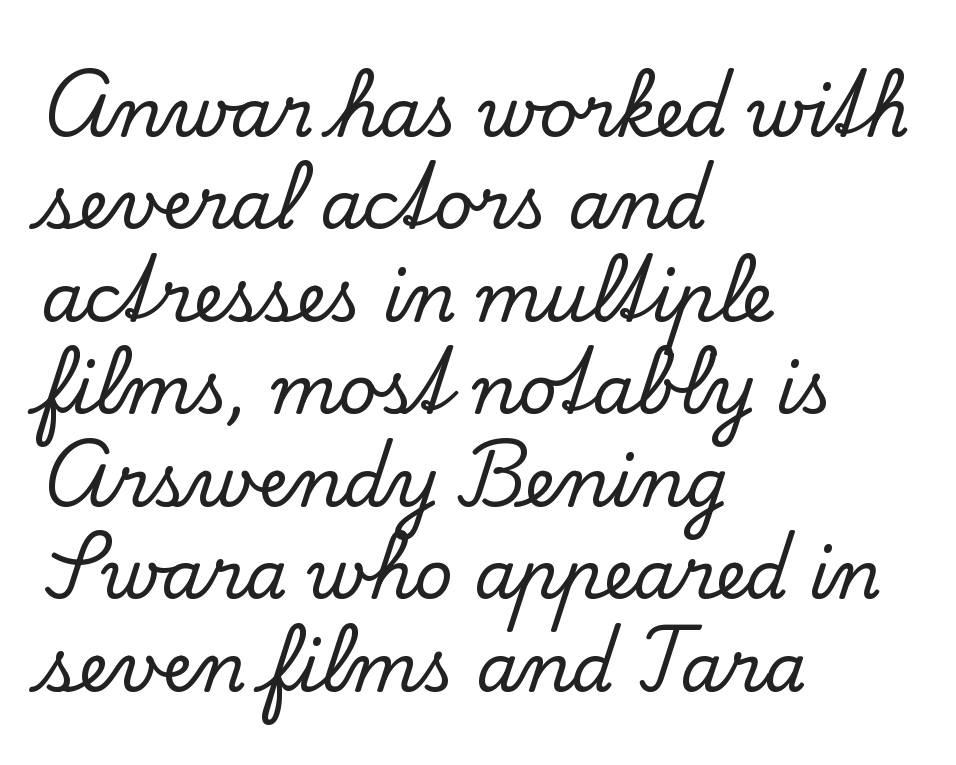
{"serif": "yes", "width": "normal", "stroke_contrast": "low", "x_height": "small", "monospaced": "no", "underline": "no", "align": "left", "line_spacing": "normal", "line_spacing_ratio": 1.38, "letter_spacing": "normal", "letter_spacing_em": 0.0, "glyph_px": 67}
